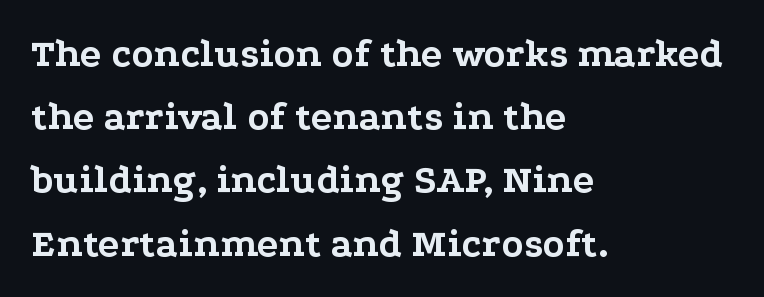
{"serif": "yes", "italic": "no", "bold": "yes", "weight": "bold", "width": "wide", "stroke_contrast": "low", "x_height": "medium", "monospaced": "no", "underline": "no", "align": "left", "line_spacing": "normal", "line_spacing_ratio": 1.58, "letter_spacing": "normal", "letter_spacing_em": 0.0, "glyph_px": 40}
